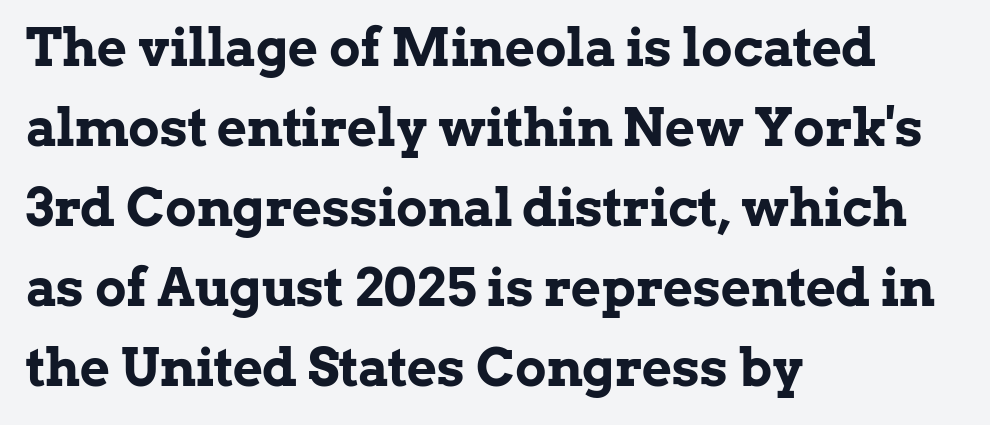
Q: Is the text bold? A: Yes.
Q: Is the text italic (slanted)? A: No, it is upright.
Q: Is the typeface a serif or a sans-serif typeface? A: Serif.
Q: Is the text underlined? A: No.
Q: How is the paragraph aligned? A: Left-aligned.
Q: Is the spacing between letters normal or unusually wide? A: Normal.
Q: Is the spacing between lines tight, normal or loose? A: Normal.
Q: Width (condensed, normal, or wide)? A: Normal.
Q: Stroke contrast? A: Low.
Q: x-height? A: Medium.
Q: Monospaced? A: No.
